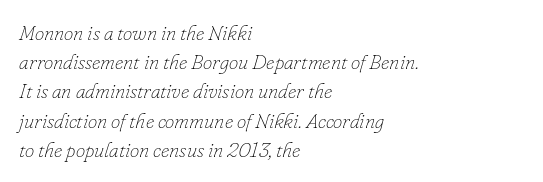
These lines sit exactly where default settings would place them. Short and long lines alike share a common starting point at left. This is not heavy type; no bold has been used. Letters rest on an invisible, unmarked baseline. Looking at the ascenders, they clearly lean.
